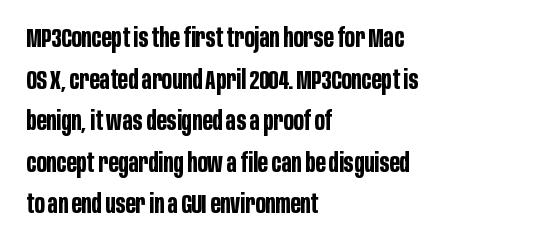
When letters stand straight like this, we call the style roman or upright. Successive baselines arrive at the customary interval. This rendering uses left alignment, leaving the right contour irregular. Notice how thick the strokes are: this is what a full bold looks like.
